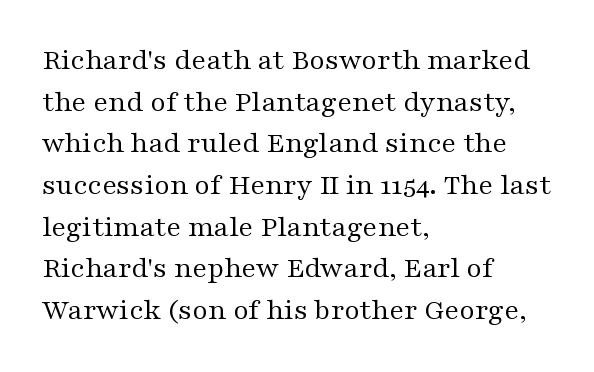
{"serif": "yes", "italic": "no", "bold": "no", "weight": "regular", "width": "wide", "stroke_contrast": "medium", "x_height": "medium", "monospaced": "no", "underline": "no", "align": "left", "line_spacing": "normal", "line_spacing_ratio": 1.39, "letter_spacing": "normal", "letter_spacing_em": 0.0, "glyph_px": 30}
